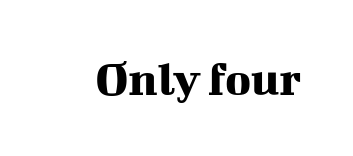
The image shows 49 px serif type, upright; set normal letter spacing, not underlined; medium stroke contrast and a medium x-height.
